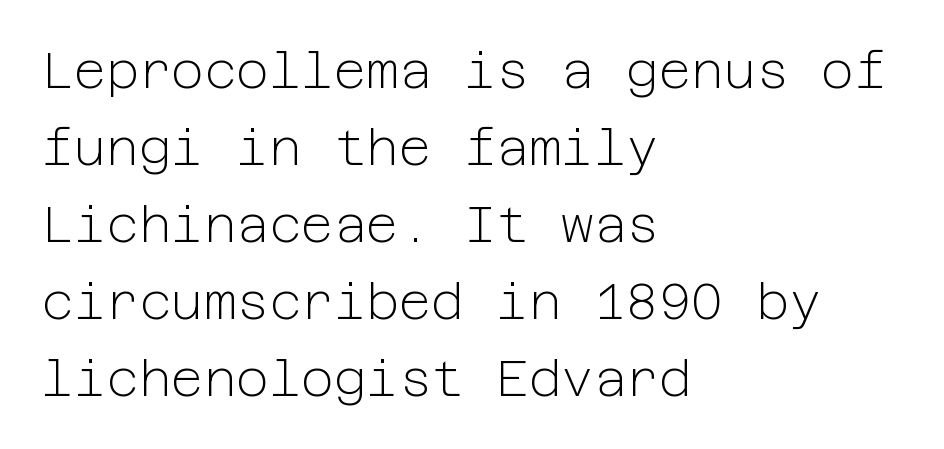
The glyphs in this specimen are sans serif. Heft: none added — not bold. The lines in this sample share a left origin and differ only in where they stop. The letters sit at their default tracking, neither squeezed nor spread. The type sits square on the baseline with zero lean.
